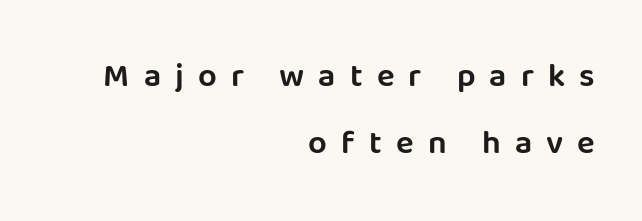
{"serif": "no", "italic": "no", "width": "normal", "stroke_contrast": "low", "x_height": "large", "monospaced": "no", "underline": "no", "align": "right", "line_spacing": "loose", "line_spacing_ratio": 2.04, "letter_spacing": "wide", "letter_spacing_em": 0.43, "glyph_px": 33}
